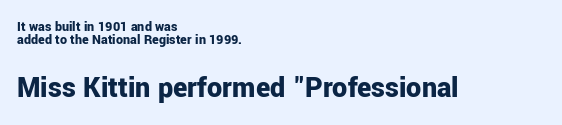
Baseline-to-baseline distance is barely more than the letter height. Here the second block reads like a headline and the first like body copy. Caption: bold face, heavy strokes. Character widths vary here, with narrow letters taking less room than wide ones.
